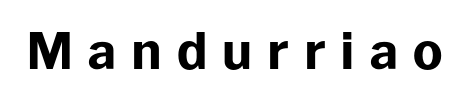
{"serif": "no", "italic": "no", "bold": "yes", "weight": "bold", "width": "normal", "stroke_contrast": "low", "x_height": "medium", "monospaced": "no", "underline": "no", "letter_spacing": "wide", "letter_spacing_em": 0.29, "glyph_px": 50}
